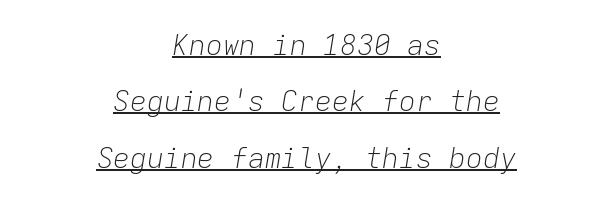
Short note: letters normally spaced. Decoration check: the copy is underlined. In terms of leading, this rendering errs on the spacious side. Stems here are at most as thick as an everyday book face.
